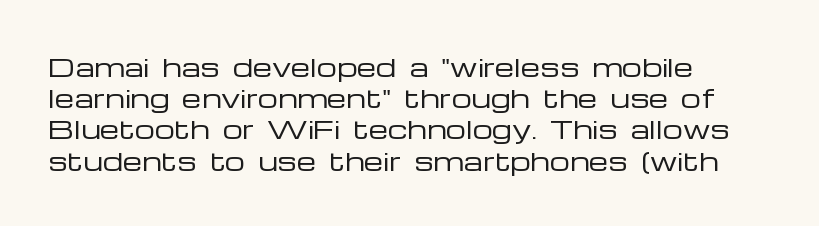
The image shows 25 px text type, upright; set left-aligned, normal line spacing (1.25x), normal letter spacing, not underlined.
